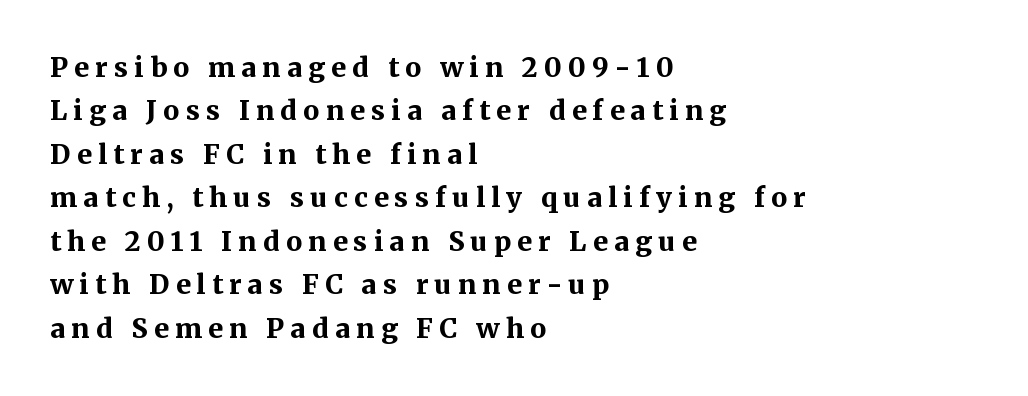
The image shows 27 px bold type, upright; set left-aligned, normal line spacing (1.61x), unusually wide letter spacing (+0.23 em), not underlined.
